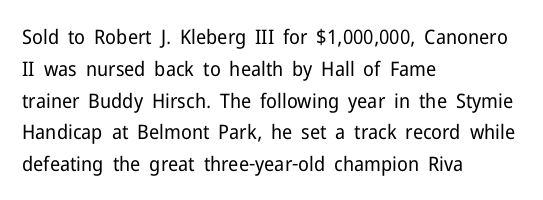
Q: Is the text bold? A: No.
Q: Is the text italic (slanted)? A: No, it is upright.
Q: Is the text underlined? A: No.
Q: How is the paragraph aligned? A: Left-aligned.
Q: Is the spacing between letters normal or unusually wide? A: Normal.
Q: Is the spacing between lines tight, normal or loose? A: Normal.
